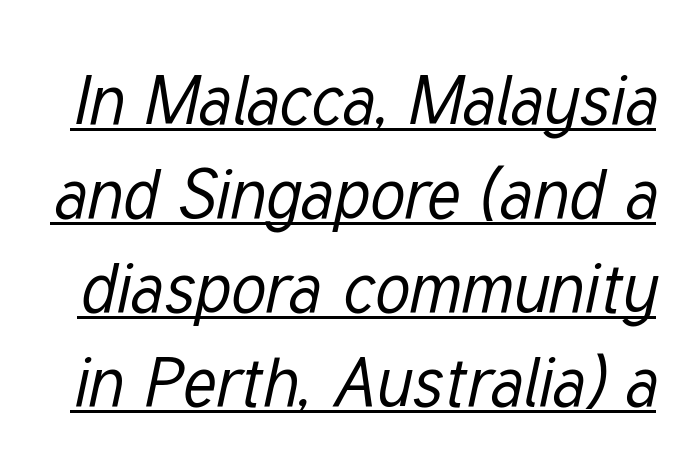
The line texture is even and compact thanks to regular tracking. Rendered with sloped, italic letterforms. These glyphs show unthickened strokes, regular width or finer. The lines sit at an ordinary, default distance from one another. Does a line run under the words? Yes, clearly.
